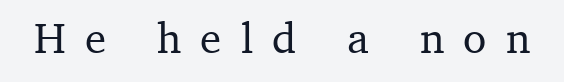
The face used here is proportionally spaced, like ordinary book or web type. Observe the wide spacing: letters keep a clear distance from each other. Lines of text with bare space underneath. The type family on display is of the serif kind. The typography opts for an upright posture over an oblique one.
